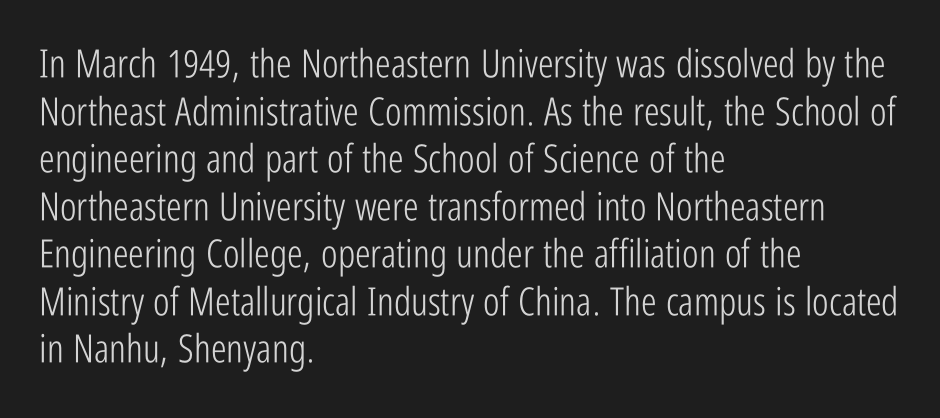
The axis of the letterforms is exactly vertical. Each letter keeps its own natural width here, so spacing adapts to shape. All the whitespace from short lines collects on the right. The words here are not underlined. Students, note that the glyphs here touch the page at normal intervals.
